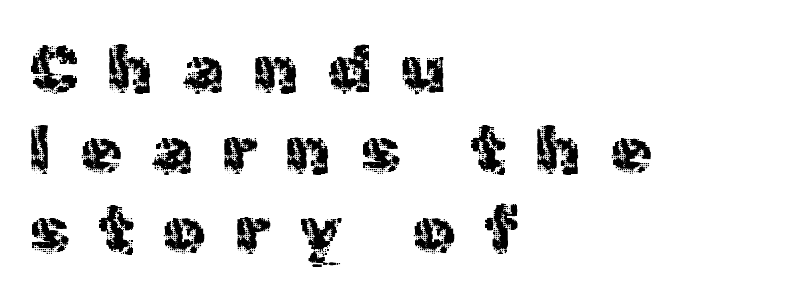
{"serif": "no", "italic": "no", "bold": "no", "weight": "regular", "width": "normal", "x_height": "medium", "monospaced": "no", "underline": "no", "align": "left", "line_spacing_ratio": 1.22, "letter_spacing": "wide", "letter_spacing_em": 0.45, "glyph_px": 66}
